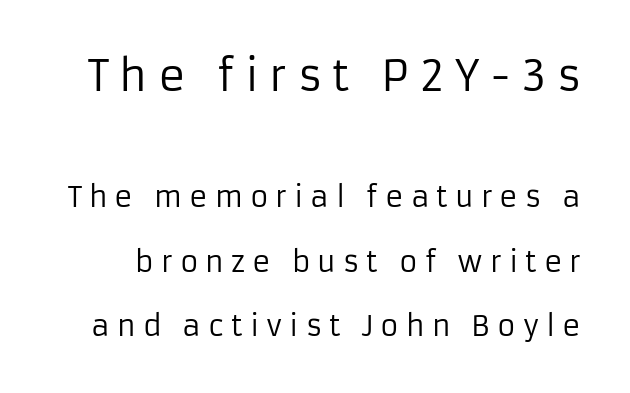
{"serif": "no", "italic": "no", "bold": "no", "weight": "regular", "width": "normal", "stroke_contrast": "low", "x_height": "medium", "monospaced": "no", "underline": "no", "line_spacing": "loose", "line_spacing_ratio": 2.3, "letter_spacing": "wide", "letter_spacing_em": 0.25, "larger_block": "first", "size_ratio": 1.5, "glyph_px": 42}
